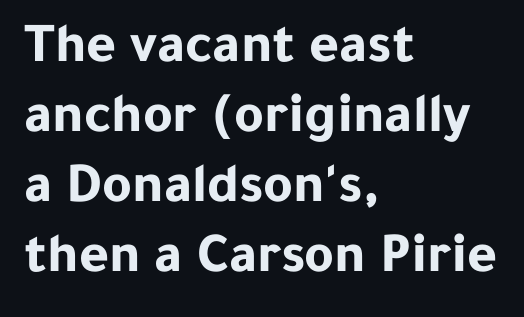
{"serif": "no", "italic": "no", "bold": "yes", "weight": "bold", "width": "normal", "stroke_contrast": "low", "x_height": "medium", "monospaced": "no", "underline": "no", "align": "left", "line_spacing_ratio": 1.23, "letter_spacing": "normal", "letter_spacing_em": 0.0, "glyph_px": 57}
